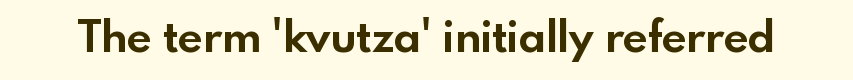
What weight is shown? A full bold with thick strokes. Glance below the letters and you will spot only blank space. These lines are rendered in a variable-pitch font. You can tell from the bare stems that sans-serif type was used. The typography opts for an upright posture over an oblique one.
